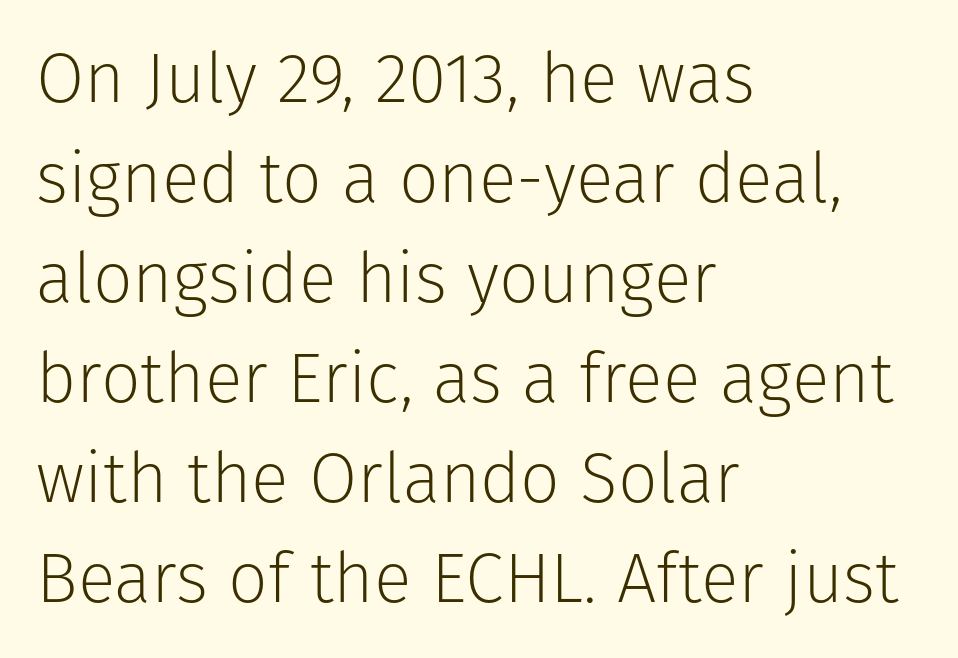
This rendering employs a face without finishing strokes, i.e., a sans-serif. Is the stroke heavy? The answer is a plain regular-or-lighter. This rendering leaves character spacing at its baseline value. These lines are rendered in a variable-pitch font.
